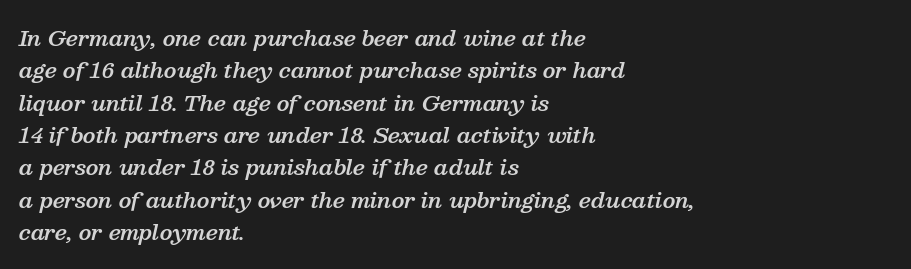
The image shows 21 px text type, italic (leaning right); set left-aligned, normal line spacing (1.54x), normal letter spacing, not underlined.
